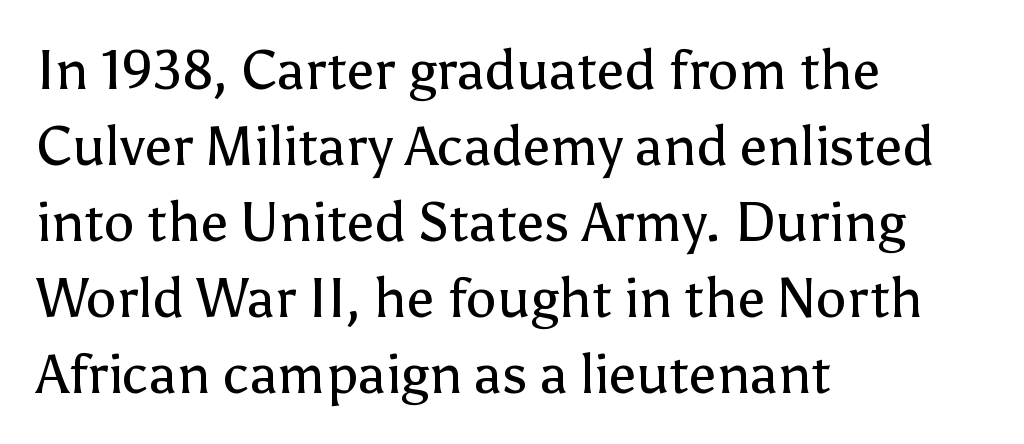
Looks like regular typesetting: each glyph gets only the width it needs. The lettering stays uniformly vertical, giving the passage a roman look. Note: no serifs on the glyphs. Stroke mass is kept to a normal reading level or below.
